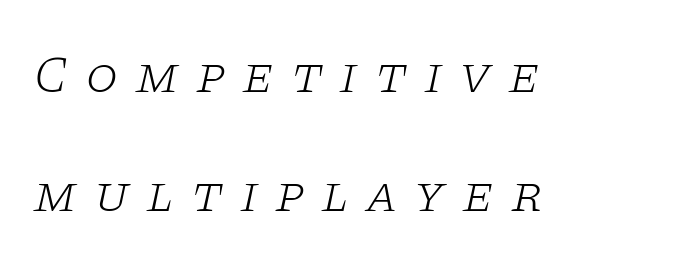
Q: Is the text bold? A: No.
Q: Is the text italic (slanted)? A: Yes, it leans right by about 11 degrees.
Q: Is the typeface a serif or a sans-serif typeface? A: Serif.
Q: Is the text underlined? A: No.
Q: How is the paragraph aligned? A: Left-aligned.
Q: Is the spacing between letters normal or unusually wide? A: Unusually wide.
Q: Is the spacing between lines tight, normal or loose? A: Loose.
Q: Width (condensed, normal, or wide)? A: Wide.
Q: Stroke contrast? A: Low.
Q: x-height? A: Large.
Q: Monospaced? A: No.
